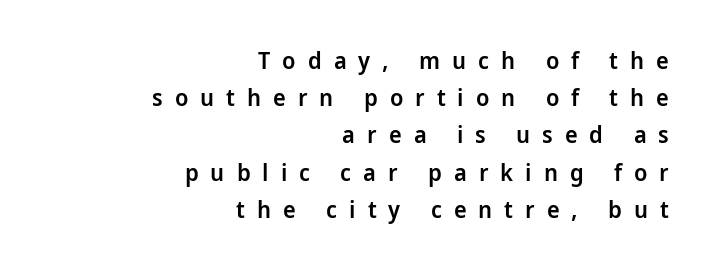
Has an underline been added? It has not. Italic? Not at all — the glyphs are vertical. Bold? Not quite — semibold, heavier than regular but stopping short. The text block is weighted toward the right margin, trailing off unevenly leftward. Vertical spacing — default.
